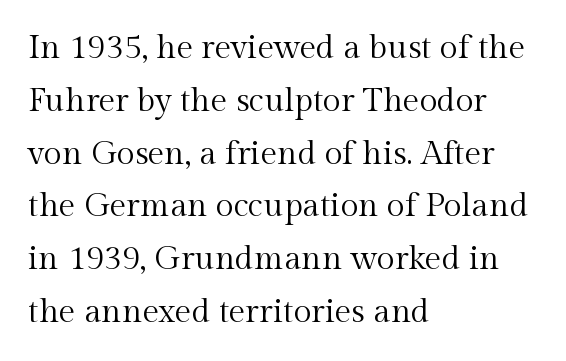
Q: Is the text bold? A: No.
Q: Is the text italic (slanted)? A: No, it is upright.
Q: Is the typeface a serif or a sans-serif typeface? A: Serif.
Q: Is the text underlined? A: No.
Q: How is the paragraph aligned? A: Left-aligned.
Q: Is the spacing between letters normal or unusually wide? A: Normal.
Q: Is the spacing between lines tight, normal or loose? A: Normal.
Q: Width (condensed, normal, or wide)? A: Normal.
Q: x-height? A: Medium.
Q: Monospaced? A: No.
